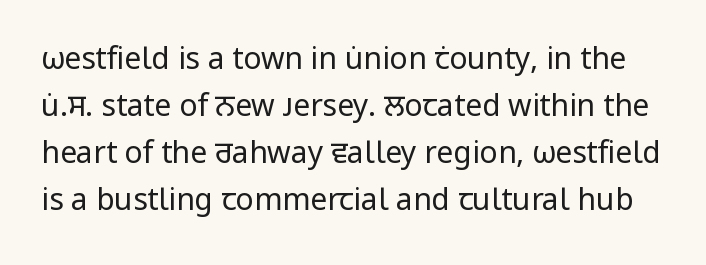
{"serif": "no", "italic": "no", "bold": "no", "weight": "regular", "width": "normal", "stroke_contrast": "low", "x_height": "medium", "monospaced": "no", "underline": "no", "line_spacing": "normal", "line_spacing_ratio": 1.57, "letter_spacing": "normal", "letter_spacing_em": 0.0, "glyph_px": 30}
